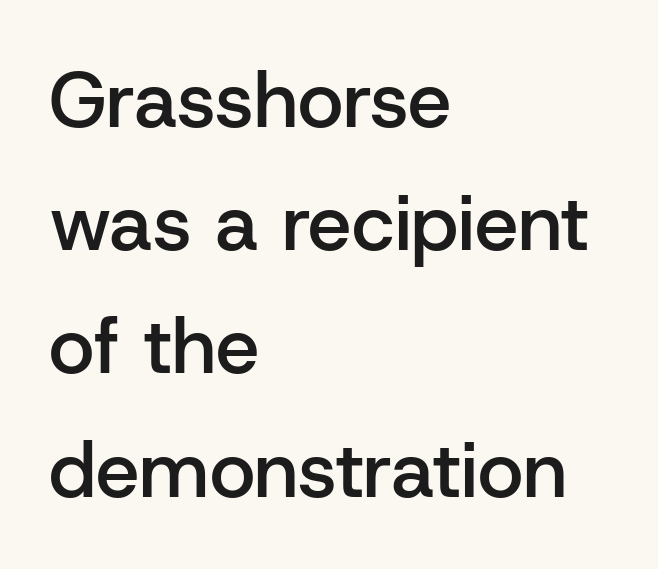
Q: Is the text bold? A: Semi-bold.
Q: Is the text italic (slanted)? A: No, it is upright.
Q: Is the typeface a serif or a sans-serif typeface? A: Sans-serif.
Q: Is the text underlined? A: No.
Q: How is the paragraph aligned? A: Left-aligned.
Q: Is the spacing between letters normal or unusually wide? A: Normal.
Q: Is the spacing between lines tight, normal or loose? A: Normal.
Q: Width (condensed, normal, or wide)? A: Normal.
Q: Stroke contrast? A: Low.
Q: x-height? A: Medium.
Q: Monospaced? A: No.
